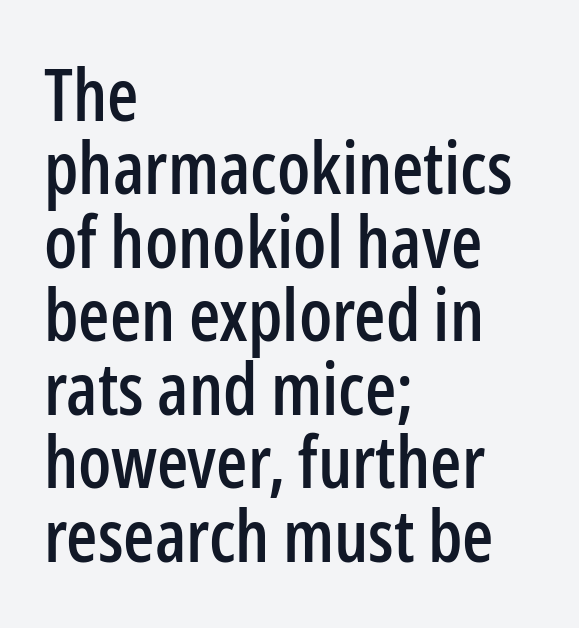
{"serif": "no", "italic": "no", "width": "condensed", "stroke_contrast": "low", "x_height": "medium", "monospaced": "no", "underline": "no", "align": "left", "line_spacing": "tight", "line_spacing_ratio": 1.02, "letter_spacing": "normal", "letter_spacing_em": 0.0, "glyph_px": 72}
